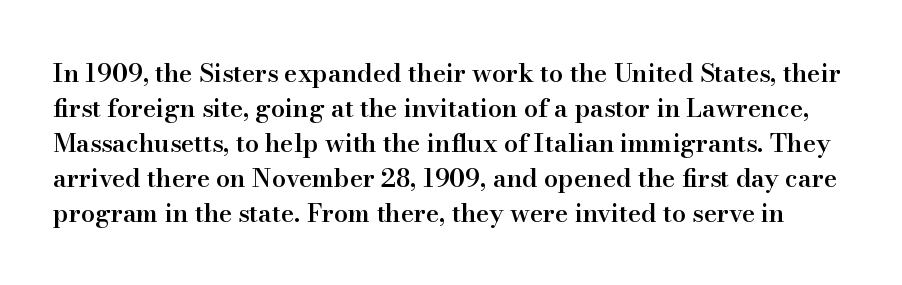
{"italic": "no", "bold": "semi", "underline": "no", "line_spacing": "normal", "line_spacing_ratio": 1.4, "letter_spacing": "normal", "letter_spacing_em": 0.0, "glyph_px": 25}
